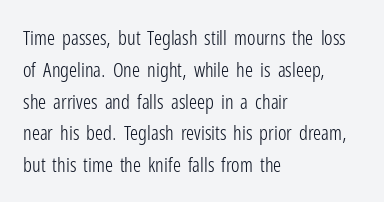
This is not heavy type; no bold has been used. Tracking here is standard; glyphs follow each other at the usual distance. Horizontal bands of white between lines are of average thickness. Underlining? Definitely not there. A student would call this left alignment; a typographer would say flush left, rag right.
